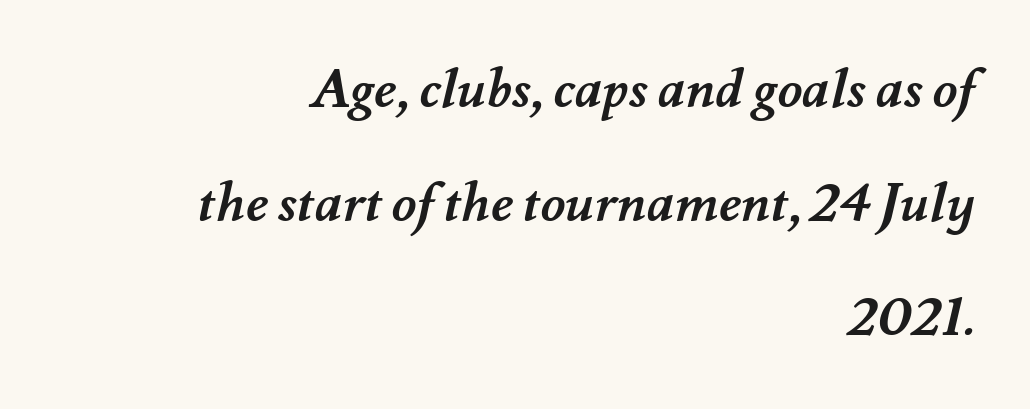
The image shows 54 px semibold type; set right-aligned, loose line spacing (2.11x), normal letter spacing, not underlined; medium stroke contrast and a small x-height.
